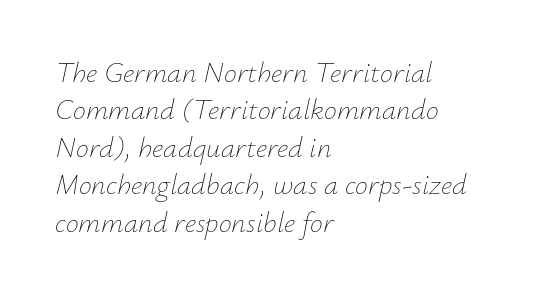
{"italic": "yes", "lean": "right", "slant_degrees": 12, "bold": "no", "weight": "thin", "width": "normal", "stroke_contrast": "low", "x_height": "small", "monospaced": "no", "underline": "no", "align": "left", "line_spacing": "normal", "line_spacing_ratio": 1.29, "letter_spacing": "normal", "letter_spacing_em": 0.0, "glyph_px": 29}
